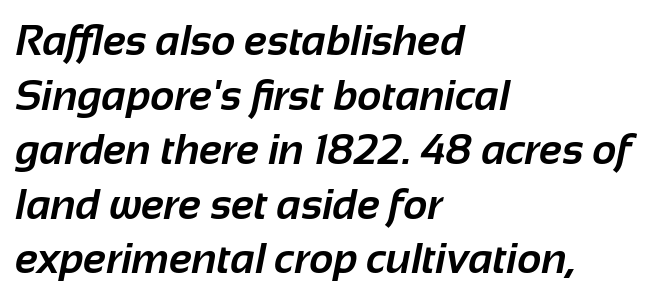
Leading: standard. The letters advance in unequal steps, a hallmark of proportional type. As a designer I'd log this as weight 700, bold. Is the letter spacing exaggerated? No — it looks like the ordinary default.
